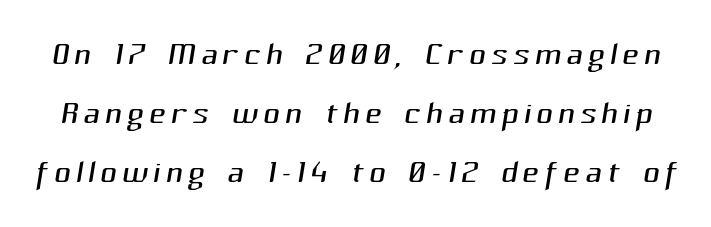
{"serif": "no", "bold": "no", "weight": "light", "width": "normal", "stroke_contrast": "medium", "x_height": "medium", "monospaced": "no", "underline": "no", "line_spacing": "normal", "line_spacing_ratio": 1.28, "glyph_px": 46}
